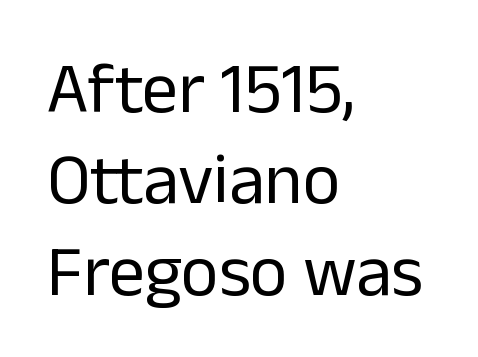
A typesetter would call this proportional, since set widths differ per character. The typesetting does not lean heavy: it is not bold. No extra tracking has been applied to these lines. A typesetter would label this face a sans. Alignment: flush left.
